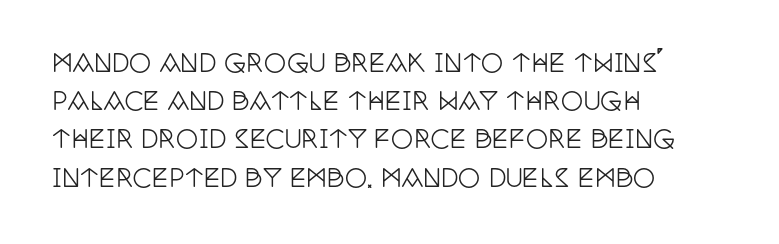
{"italic": "no", "underline": "no", "align": "left", "line_spacing": "normal", "line_spacing_ratio": 1.53, "letter_spacing": "normal", "letter_spacing_em": 0.0, "glyph_px": 25}
